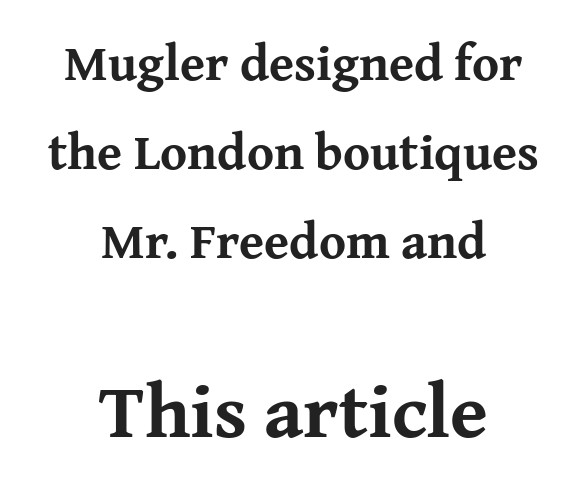
The letters in the lower block stand taller than those in the block above. The rendering uses natural spacing where letterforms have individual widths. Any mark beneath the type? The region is blank. The paragraph has two soft edges and a firm central axis. This sample uses plain, unmodified letter spacing.
